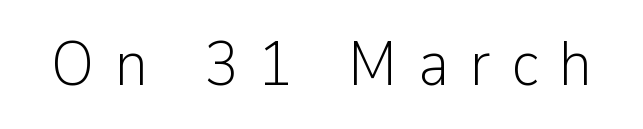
{"serif": "no", "italic": "no", "bold": "no", "weight": "light", "width": "normal", "stroke_contrast": "low", "x_height": "medium", "monospaced": "no", "underline": "no", "letter_spacing": "wide", "letter_spacing_em": 0.33, "glyph_px": 62}
